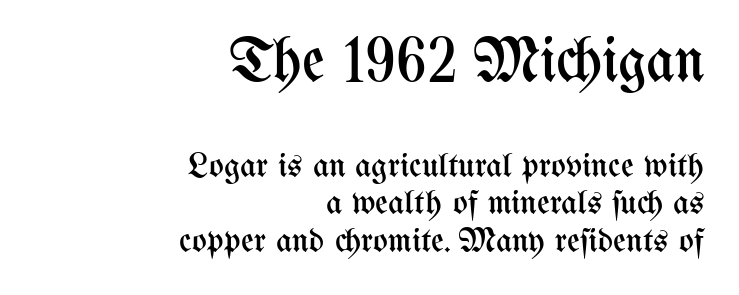
Note the varied advance widths — an 'i' is clearly narrower than an 'm'. These lines stack with their right ends in a neat column. The face used here is rendered with its standard letterfit. Every stem runs plumb, perpendicular to the baseline. Heft: none added — not bold.
